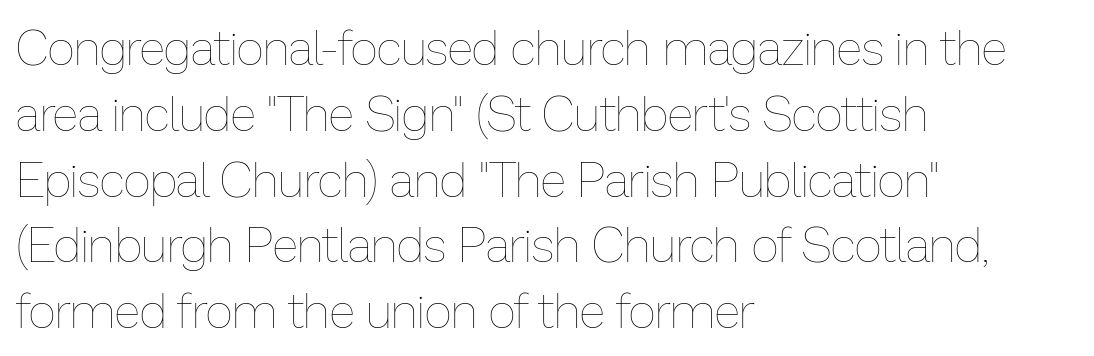
Each line starts at the same left margin while the right side varies. The face looks like a standard text weight, possibly lighter. You could not count columns in this text — the font is proportionally spaced. The letters stand straight up with perfectly vertical stems. Lines of text with bare space underneath. Look at the tracking — it's just the regular setting, nothing added.
